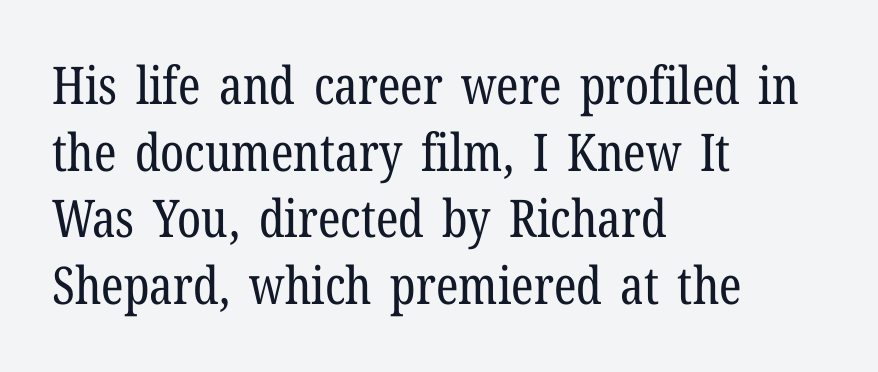
Alignment: flush left. Do the characters align in a grid? No, the font is proportional. A light-to-regular cut is what we see here. No italicization has been applied; the sample stays upright. These lines sit exactly where default settings would place them. The letters sit at their default tracking, neither squeezed nor spread.
